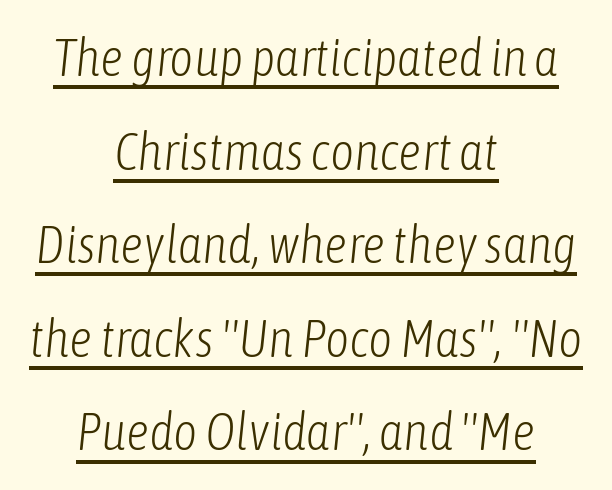
{"italic": "yes", "lean": "right", "slant_degrees": 6, "bold": "no", "weight": "light", "width": "condensed", "stroke_contrast": "low", "x_height": "medium", "monospaced": "no", "underline": "yes", "align": "center", "line_spacing_ratio": 1.8, "letter_spacing": "normal", "letter_spacing_em": 0.0, "glyph_px": 52}
